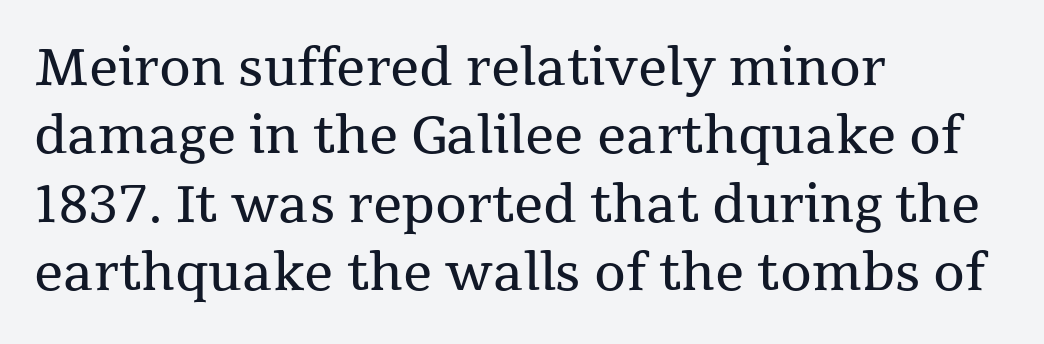
{"serif": "yes", "italic": "no", "bold": "no", "weight": "regular", "width": "normal", "stroke_contrast": "medium", "x_height": "medium", "monospaced": "no", "underline": "no", "align": "left", "line_spacing": "normal", "line_spacing_ratio": 1.34, "letter_spacing": "normal", "letter_spacing_em": 0.0, "glyph_px": 51}
